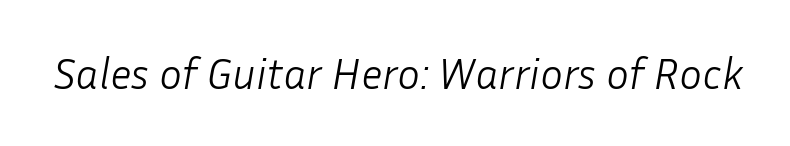
{"italic": "yes", "lean": "right", "slant_degrees": 10, "bold": "no", "weight": "light", "width": "normal", "stroke_contrast": "low", "x_height": "medium", "monospaced": "no", "underline": "no", "letter_spacing": "normal", "letter_spacing_em": 0.0, "glyph_px": 43}
